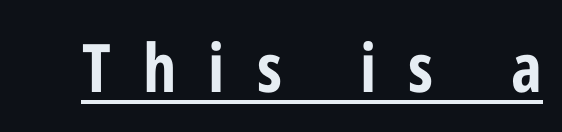
Every stem runs plumb, perpendicular to the baseline. Observe the absence of serifs on each vertical stroke in this sample. You could not count columns in this text — the font is proportionally spaced. Is the type bold? Yes — the strokes are clearly thick and heavy. The lettering is marked with a stroke running underneath it. Here the glyphs are tracked loosely, breaking word shapes into spaced letters.
